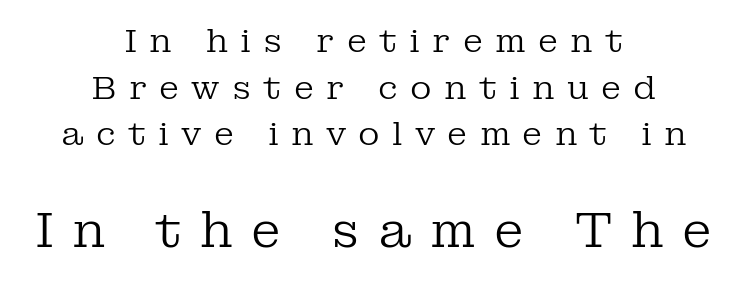
Q: Is the text bold? A: No.
Q: Is the text italic (slanted)? A: No, it is upright.
Q: Is the typeface a serif or a sans-serif typeface? A: Serif.
Q: Is the text underlined? A: No.
Q: How is the paragraph aligned? A: Centered.
Q: Is the spacing between letters normal or unusually wide? A: Unusually wide.
Q: Is the spacing between lines tight, normal or loose? A: Normal.
Q: Which block of text is set in a larger size, the first (top) or the second (bottom)? A: The second (bottom) one.
Q: Width (condensed, normal, or wide)? A: Normal.
Q: Stroke contrast? A: Low.
Q: x-height? A: Medium.
Q: Monospaced? A: No.
